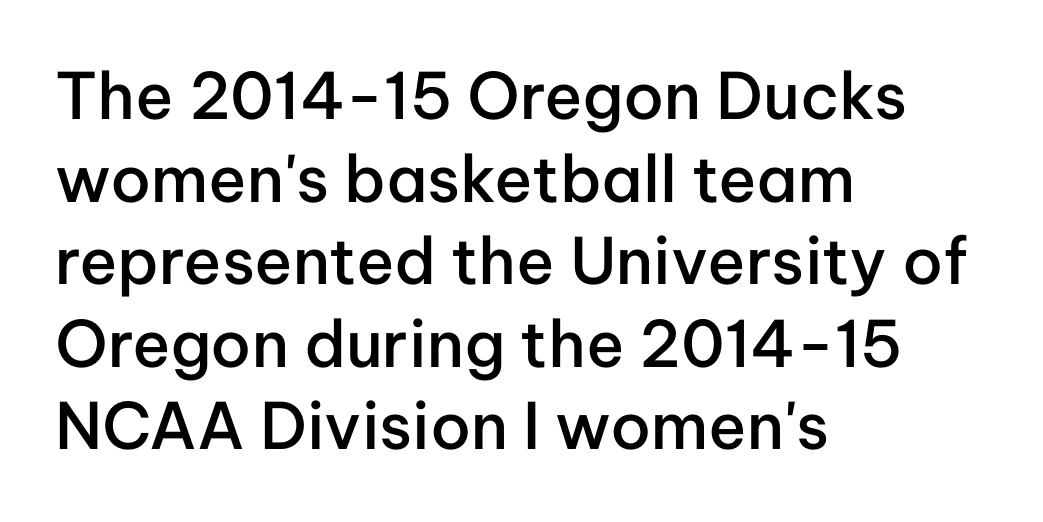
{"serif": "no", "italic": "no", "bold": "semi", "weight": "semibold", "width": "normal", "stroke_contrast": "low", "x_height": "medium", "monospaced": "no", "underline": "no", "align": "left", "line_spacing": "normal", "line_spacing_ratio": 1.29, "letter_spacing": "normal", "letter_spacing_em": 0.0, "glyph_px": 64}
